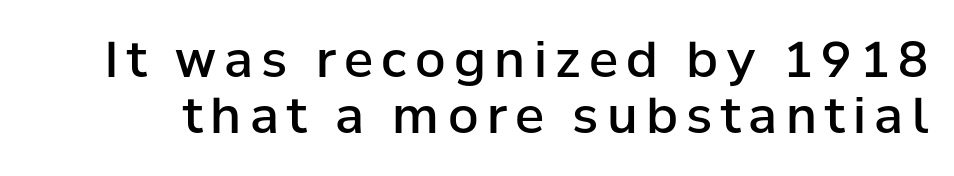
{"serif": "no", "italic": "no", "bold": "semi", "weight": "semibold", "width": "normal", "stroke_contrast": "low", "x_height": "medium", "monospaced": "no", "underline": "no", "line_spacing": "tight", "line_spacing_ratio": 1.15, "glyph_px": 49}
